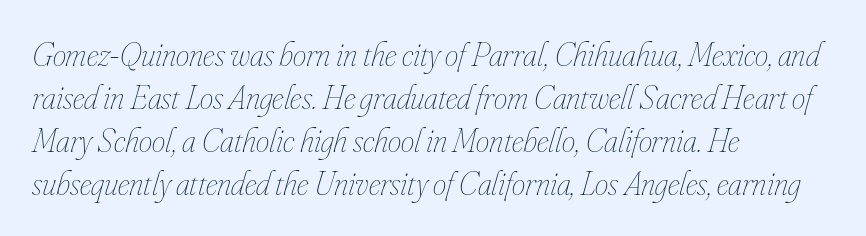
{"italic": "yes", "lean": "right", "slant_degrees": 16, "bold": "no", "weight": "thin", "width": "condensed", "stroke_contrast": "low", "x_height": "small", "monospaced": "no", "underline": "no", "align": "left", "line_spacing": "normal", "line_spacing_ratio": 1.26, "letter_spacing": "normal", "letter_spacing_em": 0.0, "glyph_px": 34}
